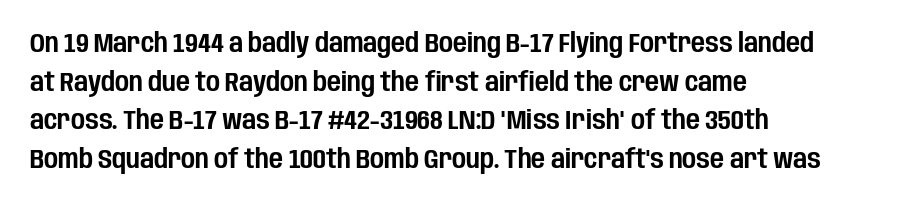
Tracking value appears to be zero — textbook default spacing. The font's upright variant was chosen for this text. Alignment: flush left. Rows of type keep a routine distance in the vertical direction. This rendering features lettering with no underline.
